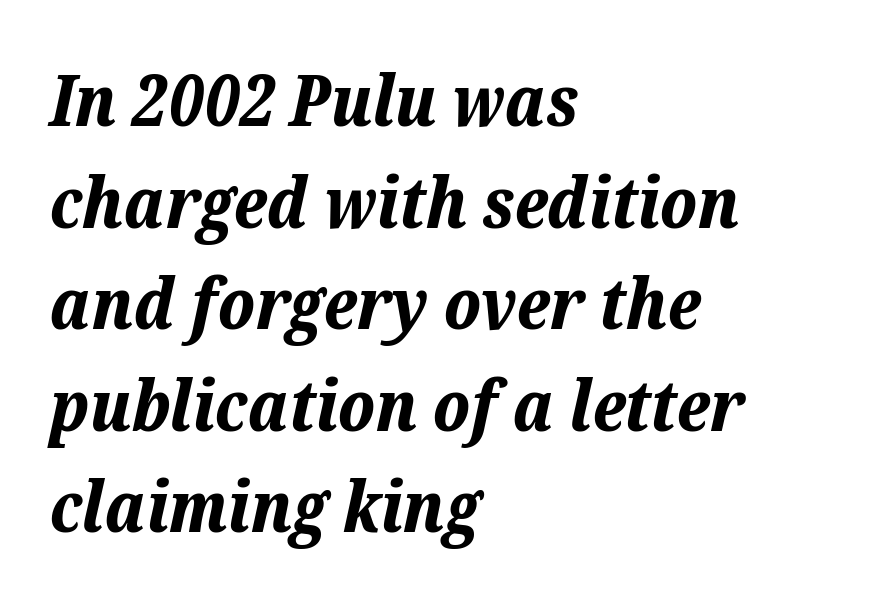
{"italic": "yes", "lean": "right", "slant_degrees": 12, "bold": "yes", "weight": "bold", "width": "normal", "stroke_contrast": "low", "x_height": "medium", "monospaced": "no", "underline": "no", "align": "left", "line_spacing": "normal", "line_spacing_ratio": 1.41, "letter_spacing": "normal", "letter_spacing_em": 0.0, "glyph_px": 72}
